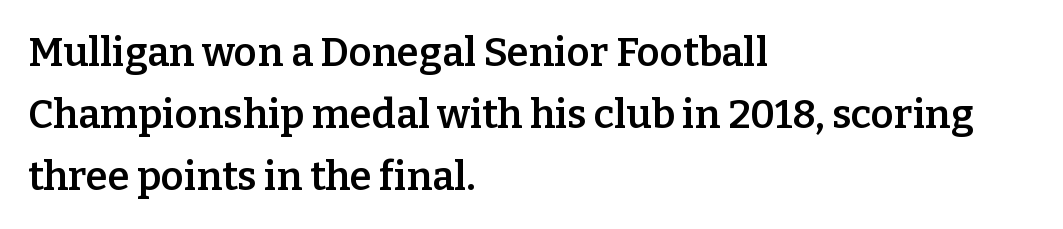
A typesetter would call this proportional, since set widths differ per character. Observe the ordinary spacing: letters are neighbours, not strangers. Visually the block forms a straight wall on the left and a jagged coastline on the right. The space between consecutive lines is moderate.
